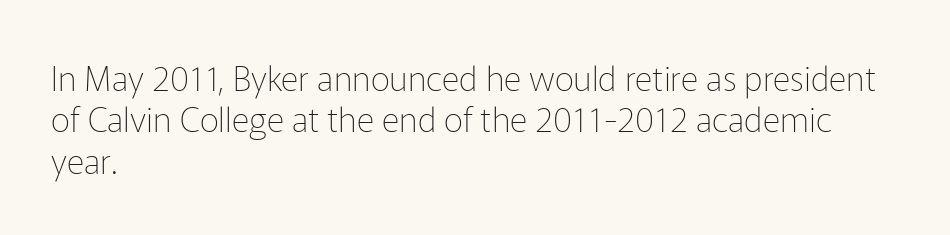
The image shows 34 px thin sans-serif type, upright; set left-aligned, line spacing 1.22x, normal letter spacing, not underlined; low stroke contrast and a medium x-height.
